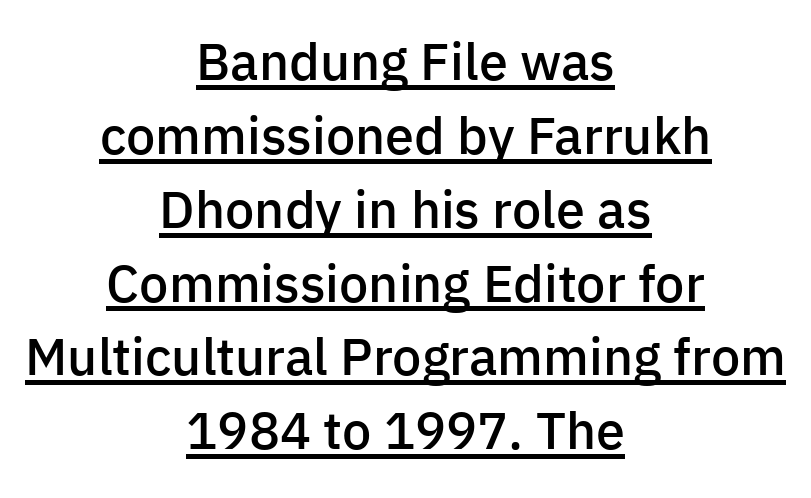
The image shows 52 px semibold sans-serif type, upright; set centered, normal line spacing (1.42x), normal letter spacing, underlined; low stroke contrast and a medium x-height.
